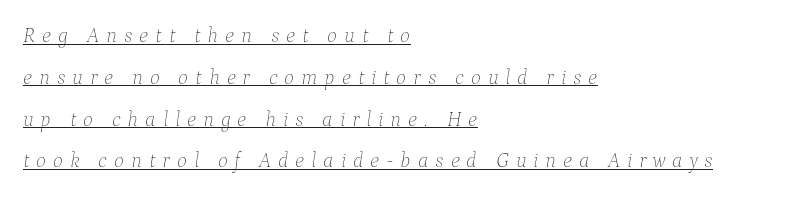
{"italic": "yes", "lean": "right", "slant_degrees": 9, "bold": "no", "underline": "yes", "align": "left", "line_spacing": "loose", "line_spacing_ratio": 1.99, "letter_spacing": "wide", "letter_spacing_em": 0.33, "glyph_px": 21}
